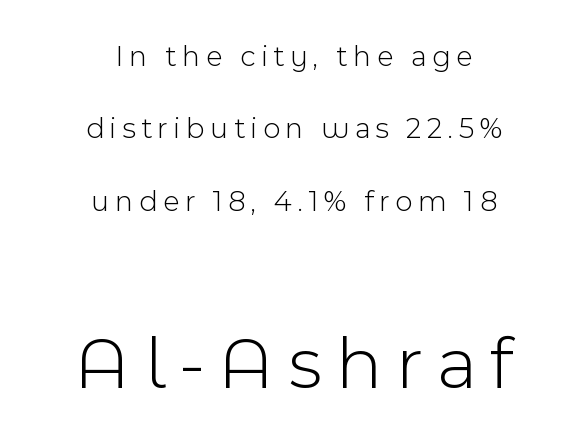
Q: Is the text bold? A: No.
Q: Is the text italic (slanted)? A: No, it is upright.
Q: Is the typeface a serif or a sans-serif typeface? A: Sans-serif.
Q: Is the text underlined? A: No.
Q: How is the paragraph aligned? A: Centered.
Q: Is the spacing between lines tight, normal or loose? A: Loose.
Q: Which block of text is set in a larger size, the first (top) or the second (bottom)? A: The second (bottom) one.
Q: Width (condensed, normal, or wide)? A: Normal.
Q: x-height? A: Medium.
Q: Monospaced? A: No.
